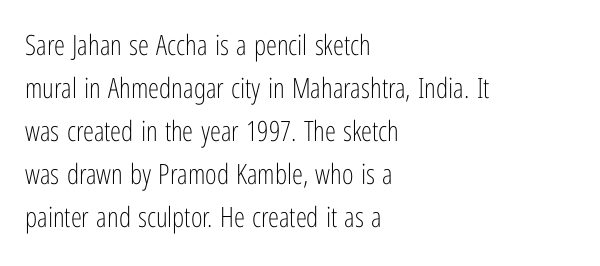
Q: Is the text bold? A: No.
Q: Is the text italic (slanted)? A: No, it is upright.
Q: Is the typeface a serif or a sans-serif typeface? A: Sans-serif.
Q: Is the text underlined? A: No.
Q: How is the paragraph aligned? A: Left-aligned.
Q: Is the spacing between letters normal or unusually wide? A: Normal.
Q: Is the spacing between lines tight, normal or loose? A: Normal.
Q: Width (condensed, normal, or wide)? A: Condensed.
Q: Stroke contrast? A: Low.
Q: x-height? A: Medium.
Q: Monospaced? A: No.
